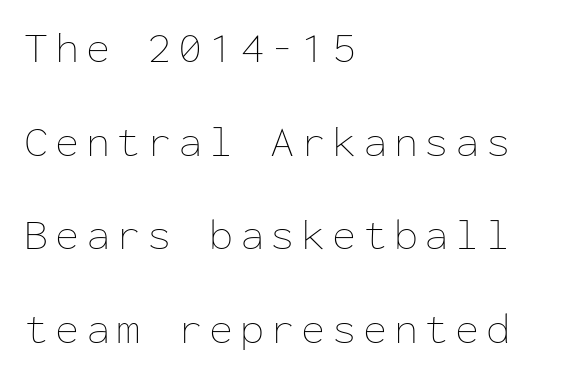
{"italic": "no", "bold": "no", "weight": "thin", "width": "normal", "stroke_contrast": "low", "x_height": "medium", "monospaced": "yes", "underline": "no", "align": "left", "line_spacing": "loose", "line_spacing_ratio": 2.13, "glyph_px": 44}
